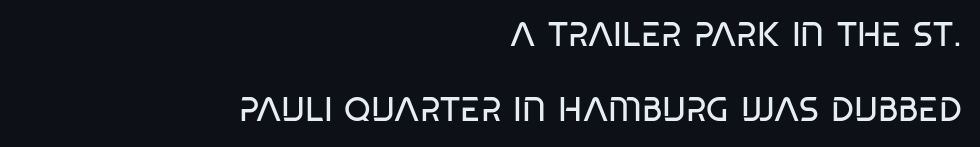
The characters display no serif detailing; their extremities are plain. The space between consecutive lines is lavish. Beneath every word, the page is bare. No letter is thick-stroked: the sample isn't bold. The horizontal fit of the characters is conventional and even.
